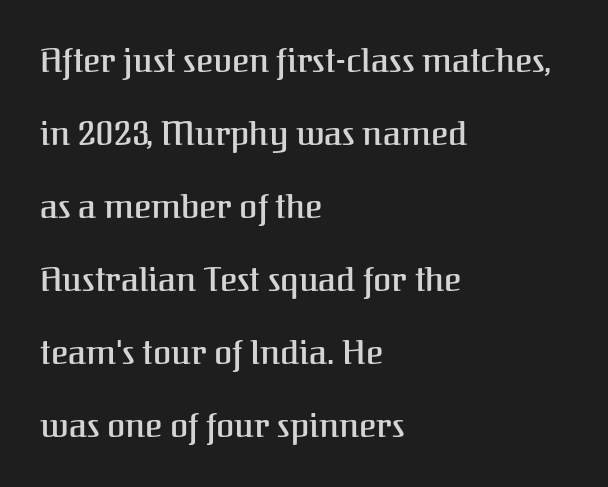
Notice how the stems are strictly vertical — no italics here. Standard letterfit; no display-style spreading of the glyphs. Teacher's note: observe the even left margin — that is flush-left alignment. Underlining? Definitely not there. The font family rendered here belongs to the serif group. Compared with typical paragraphs, the rows here are farther apart.
